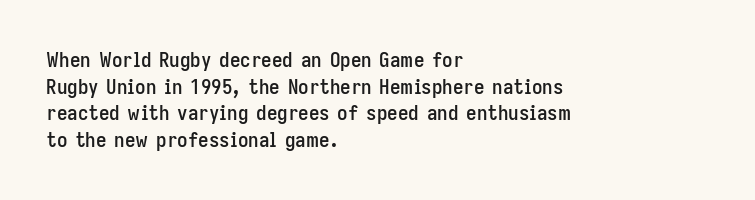
The image shows 21 px text type, upright; set left-aligned, normal line spacing (1.27x), normal letter spacing, not underlined.
